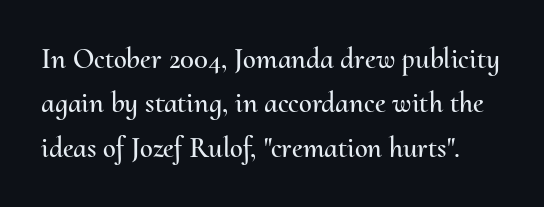
The foot of each line stays bare and open. Students, observe: this is what conventionally led text looks like. Spacing verdict: proportional, widths tailored to each character. Style check: upright.
